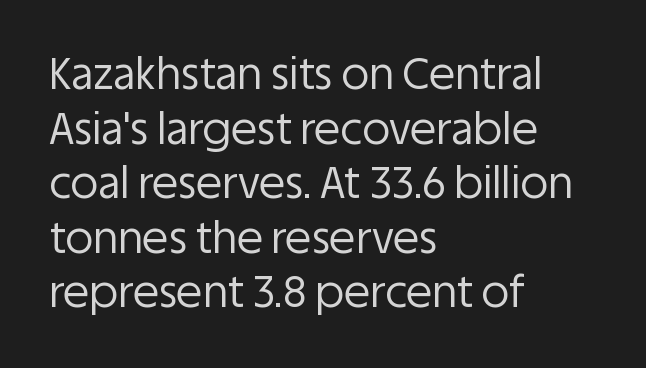
The image shows 43 px regular-weight sans-serif type, upright; set left-aligned, normal line spacing (1.27x), normal letter spacing, not underlined; low stroke contrast and a large x-height.
